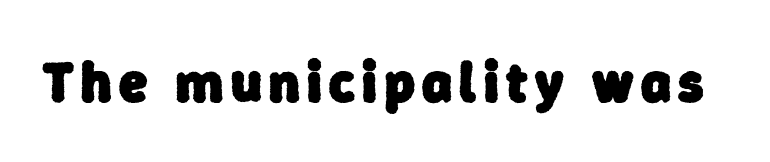
The image shows 57 px heavy sans-serif type; set not underlined; low stroke contrast and a medium x-height.
